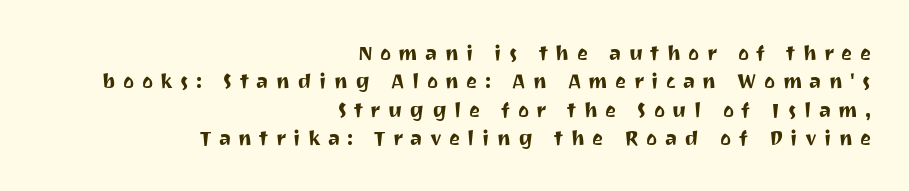
Q: Is the text italic (slanted)? A: No, it is upright.
Q: Is the text underlined? A: No.
Q: How is the paragraph aligned? A: Right-aligned.
Q: Is the spacing between letters normal or unusually wide? A: Unusually wide.
Q: Is the spacing between lines tight, normal or loose? A: Normal.
